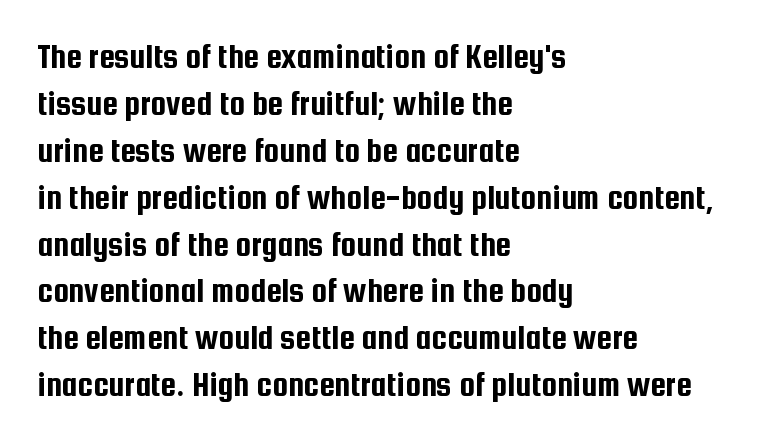
{"serif": "no", "italic": "no", "width": "condensed", "stroke_contrast": "low", "x_height": "medium", "monospaced": "no", "underline": "no", "align": "left", "line_spacing": "normal", "line_spacing_ratio": 1.34, "letter_spacing": "normal", "letter_spacing_em": 0.0, "glyph_px": 35}
